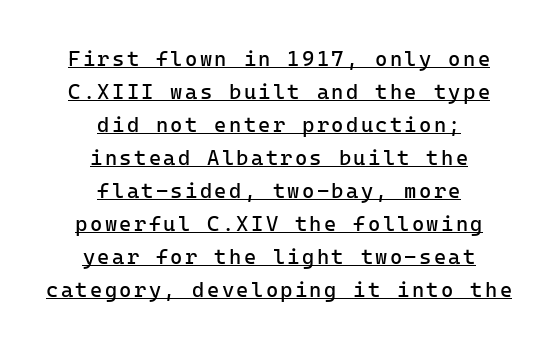
When letters stand straight like this, we call the style roman or upright. Underline: present. Horizontally, the lines are justified to the midpoint only. Vertically, the passage feels balanced, rows spaced as you'd expect. The weight would be labelled regular, book, light, or lighter still.
